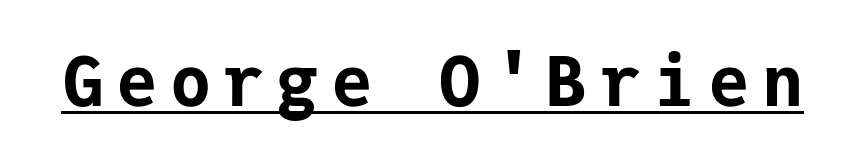
The text was rendered using a sans face with plain stroke endings. The rendering uses a bold face; every stroke is thick and dark. You could count columns in this text — the font is strictly monospaced. The passage shown is underscored from start to finish. Is there any slant? The stems are plumb.
